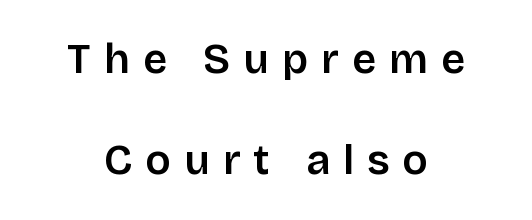
{"serif": "no", "italic": "no", "bold": "semi", "weight": "semibold", "width": "normal", "stroke_contrast": "low", "x_height": "large", "monospaced": "no", "underline": "no", "line_spacing": "loose", "line_spacing_ratio": 2.41, "letter_spacing": "wide", "letter_spacing_em": 0.31, "glyph_px": 42}
